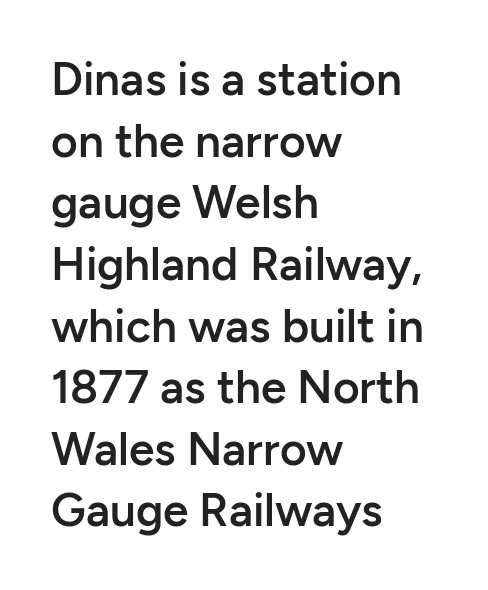
Q: Is the text bold? A: Semi-bold.
Q: Is the text italic (slanted)? A: No, it is upright.
Q: Is the typeface a serif or a sans-serif typeface? A: Sans-serif.
Q: Is the text underlined? A: No.
Q: How is the paragraph aligned? A: Left-aligned.
Q: Is the spacing between letters normal or unusually wide? A: Normal.
Q: Is the spacing between lines tight, normal or loose? A: Normal.
Q: Width (condensed, normal, or wide)? A: Normal.
Q: Stroke contrast? A: Low.
Q: x-height? A: Medium.
Q: Monospaced? A: No.
